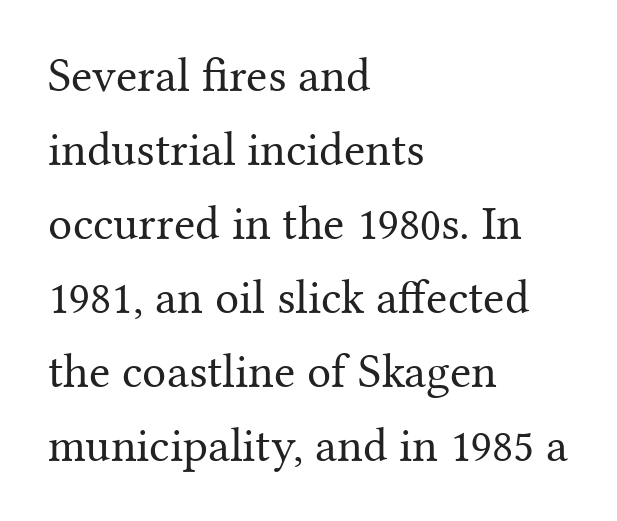
Q: Is the text bold? A: No.
Q: Is the text italic (slanted)? A: No, it is upright.
Q: Is the typeface a serif or a sans-serif typeface? A: Serif.
Q: Is the text underlined? A: No.
Q: How is the paragraph aligned? A: Left-aligned.
Q: Is the spacing between letters normal or unusually wide? A: Normal.
Q: Is the spacing between lines tight, normal or loose? A: Normal.
Q: Width (condensed, normal, or wide)? A: Normal.
Q: Stroke contrast? A: Medium.
Q: x-height? A: Medium.
Q: Monospaced? A: No.
